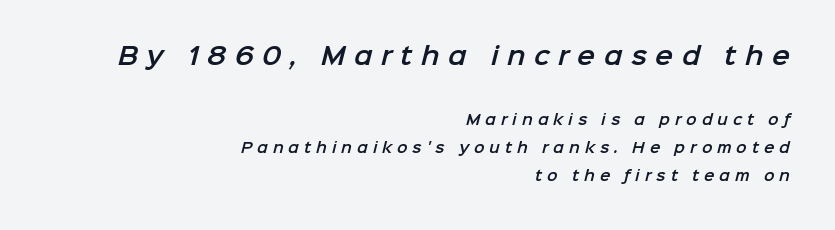
Q: Is the text underlined? A: No.
Q: How is the paragraph aligned? A: Right-aligned.
Q: Is the spacing between letters normal or unusually wide? A: Unusually wide.
Q: Is the spacing between lines tight, normal or loose? A: Loose.
Q: Which block of text is set in a larger size, the first (top) or the second (bottom)? A: The first (top) one.
